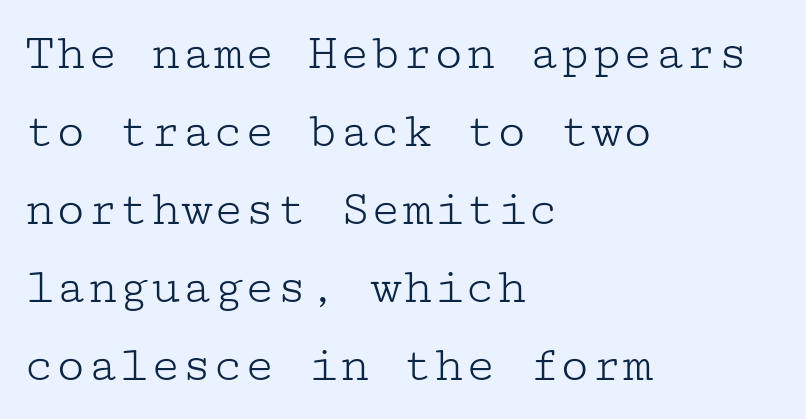
{"serif": "yes", "italic": "no", "bold": "no", "weight": "light", "width": "wide", "stroke_contrast": "low", "x_height": "medium", "underline": "no", "align": "left", "line_spacing": "normal", "line_spacing_ratio": 1.5, "letter_spacing": "normal", "letter_spacing_em": 0.0, "glyph_px": 52}
